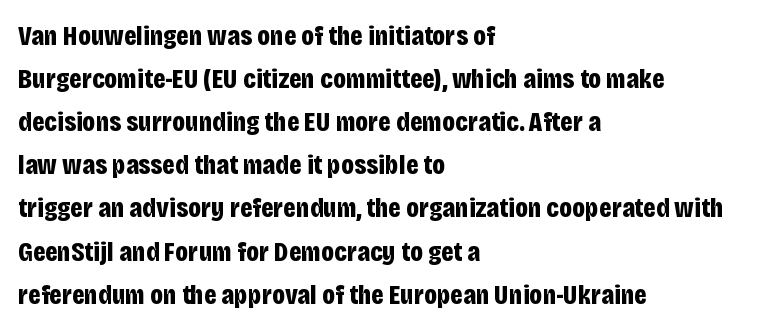
The image shows 28 px bold, condensed sans-serif type, upright; set left-aligned, normal line spacing (1.54x), normal letter spacing, not underlined; low stroke contrast and a large x-height.
